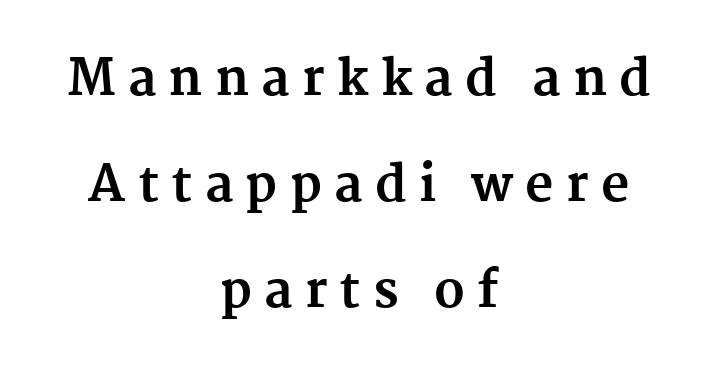
{"serif": "yes", "italic": "no", "bold": "yes", "weight": "bold", "width": "normal", "stroke_contrast": "medium", "x_height": "medium", "monospaced": "no", "underline": "no", "align": "center", "line_spacing": "loose", "line_spacing_ratio": 2.16, "letter_spacing": "wide", "letter_spacing_em": 0.25, "glyph_px": 49}
